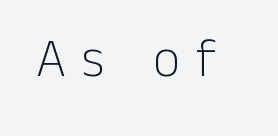
Q: Is the text bold? A: No.
Q: Is the text italic (slanted)? A: No, it is upright.
Q: Is the typeface a serif or a sans-serif typeface? A: Sans-serif.
Q: Is the text underlined? A: No.
Q: Is the spacing between letters normal or unusually wide? A: Unusually wide.
Q: Width (condensed, normal, or wide)? A: Normal.
Q: Stroke contrast? A: Low.
Q: x-height? A: Medium.
Q: Monospaced? A: No.
